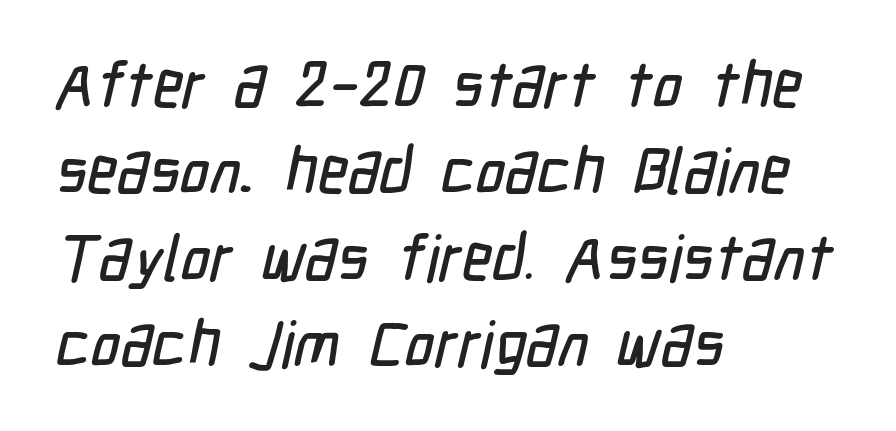
Typographically, this falls in the sans-serif category. Do the characters align in a grid? No, the font is proportional. Compared with typical body copy, the letter spacing here is the same. Reading down the block, your eye returns to a fixed left position each line. Compared with typical paragraphs, the rows here are spaced about the same.
